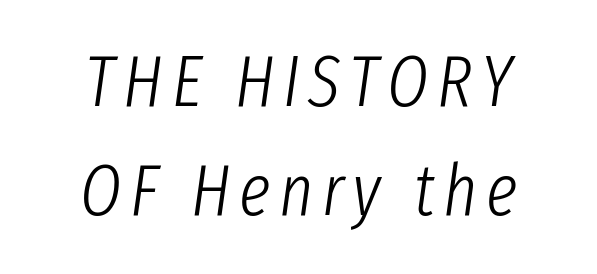
The image shows 72 px light, condensed type, italic (leaning right); set centered, normal line spacing (1.52x), not underlined; low stroke contrast and a medium x-height.
